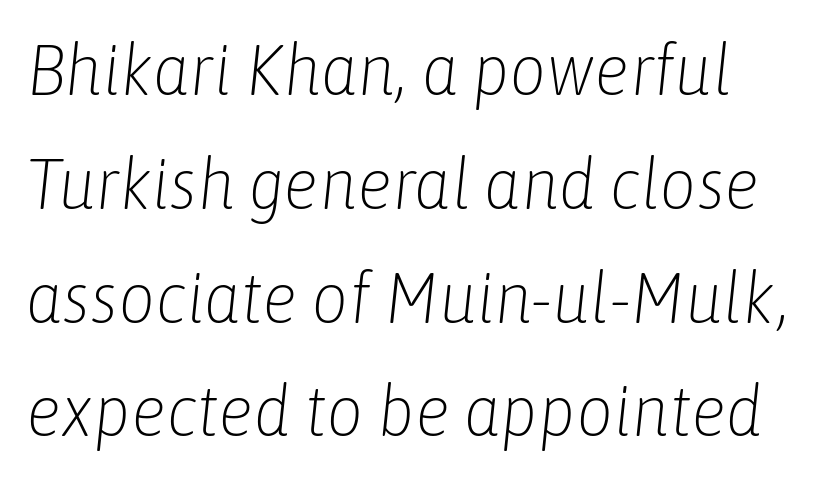
Interline gaps are of average width in this sample. The foot of each line stays bare and open. These lines keep a tight, regular rhythm from letter to letter. Ink coverage per letter is moderate at most. Quick note: italic.
